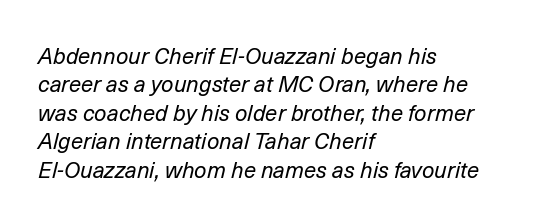
{"italic": "yes", "lean": "right", "slant_degrees": 14, "bold": "no", "underline": "no", "align": "left", "line_spacing": "normal", "line_spacing_ratio": 1.29, "letter_spacing": "normal", "letter_spacing_em": 0.0, "glyph_px": 22}
